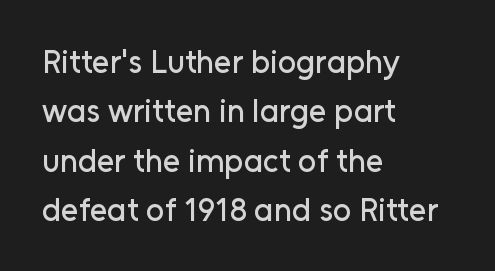
Q: Is the text italic (slanted)? A: No, it is upright.
Q: Is the typeface a serif or a sans-serif typeface? A: Sans-serif.
Q: Is the text underlined? A: No.
Q: How is the paragraph aligned? A: Left-aligned.
Q: Is the spacing between letters normal or unusually wide? A: Normal.
Q: Is the spacing between lines tight, normal or loose? A: Normal.
Q: Width (condensed, normal, or wide)? A: Normal.
Q: Stroke contrast? A: Low.
Q: x-height? A: Medium.
Q: Monospaced? A: No.
